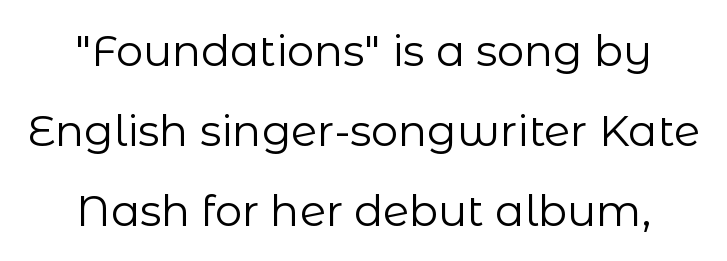
{"serif": "no", "italic": "no", "bold": "no", "weight": "regular", "width": "normal", "stroke_contrast": "low", "x_height": "medium", "monospaced": "no", "underline": "no", "align": "center", "line_spacing_ratio": 1.86, "letter_spacing": "normal", "letter_spacing_em": 0.0, "glyph_px": 43}
